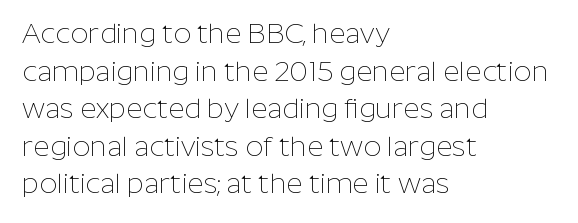
The image shows 28 px thin sans-serif type, upright; set left-aligned, normal line spacing (1.34x), normal letter spacing, not underlined; low stroke contrast and a medium x-height.
